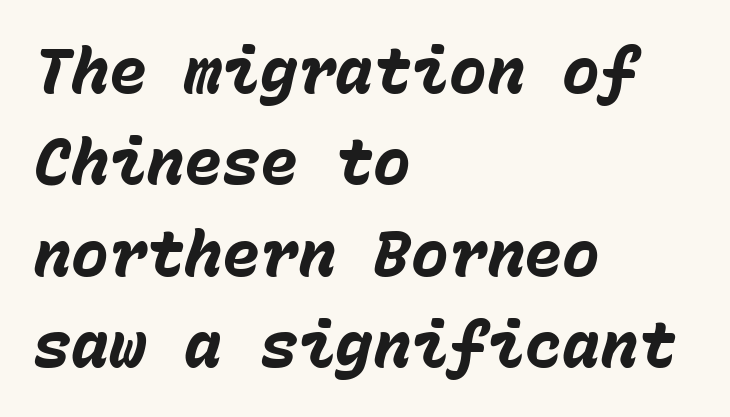
{"italic": "yes", "lean": "right", "slant_degrees": 15, "bold": "yes", "weight": "heavy", "width": "normal", "stroke_contrast": "low", "x_height": "medium", "monospaced": "yes", "underline": "no", "align": "left", "line_spacing": "normal", "line_spacing_ratio": 1.45, "letter_spacing": "normal", "letter_spacing_em": 0.0, "glyph_px": 63}
